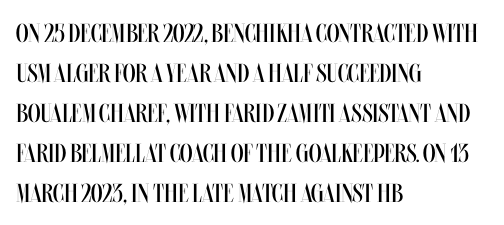
{"italic": "no", "bold": "no", "underline": "no", "align": "left", "line_spacing": "normal", "line_spacing_ratio": 1.54, "letter_spacing": "normal", "letter_spacing_em": 0.0, "glyph_px": 26}
